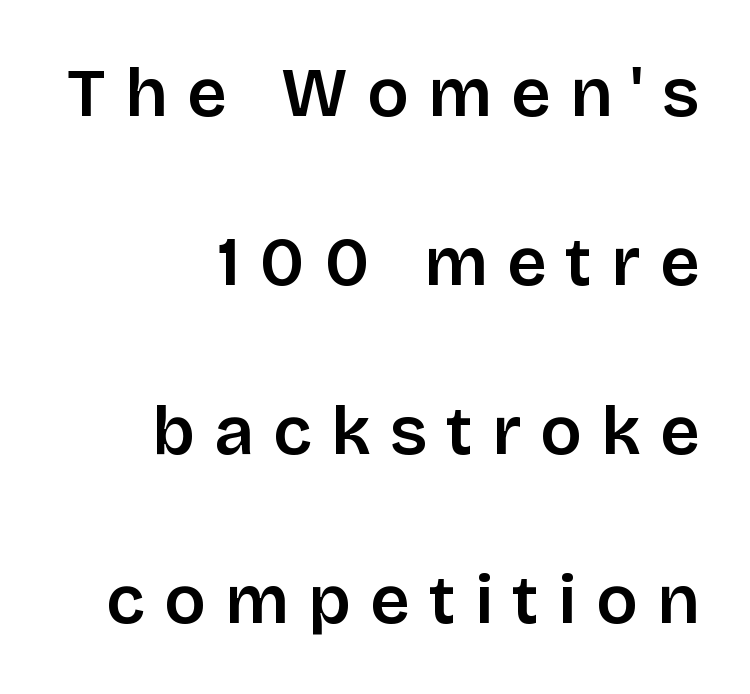
{"serif": "no", "italic": "no", "width": "normal", "stroke_contrast": "low", "x_height": "large", "monospaced": "no", "underline": "no", "align": "right", "line_spacing": "loose", "line_spacing_ratio": 2.45, "letter_spacing": "wide", "letter_spacing_em": 0.28, "glyph_px": 69}
